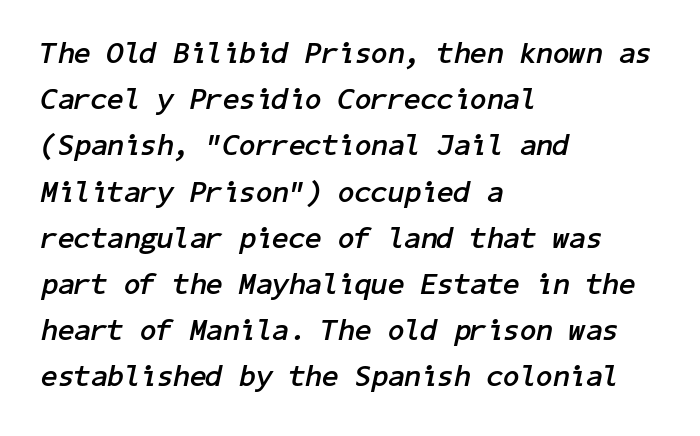
The rendering applies a slant to the glyphs. The rendering keeps characters at their native spacing. One-word summary of the alignment: left. Line spacing here is normal. Plenty of ink on the page — the face is bold.
